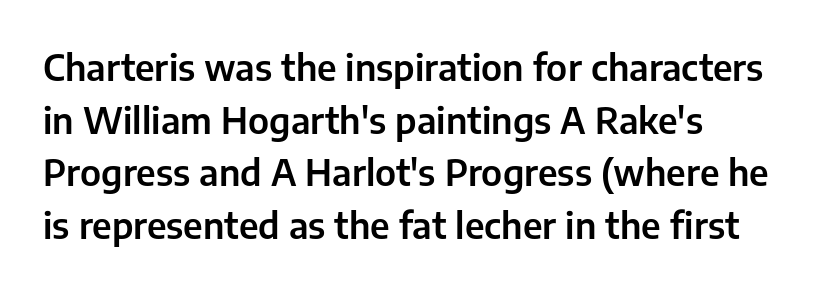
Default kerning and tracking; the words read as compact shapes. Regarding serifs, this sample does without them. Every row of glyphs begins at an identical x-position on the left. One glance says typical: line gaps are just what's usual. Is this a fixed-width face? No — the glyphs have proportional, varying widths. Lines of text with bare space underneath.
